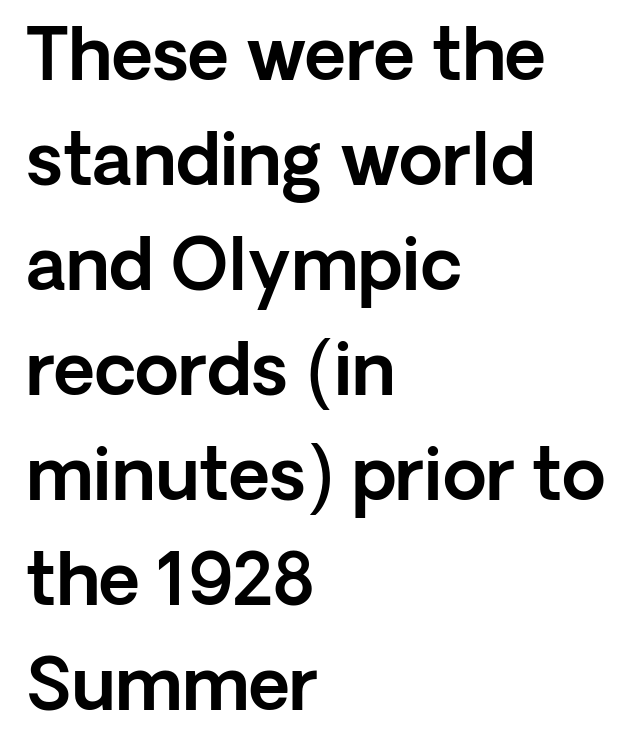
{"serif": "no", "italic": "no", "width": "normal", "x_height": "medium", "monospaced": "no", "underline": "no", "align": "left", "line_spacing": "normal", "line_spacing_ratio": 1.48, "letter_spacing": "normal", "letter_spacing_em": 0.0, "glyph_px": 71}
